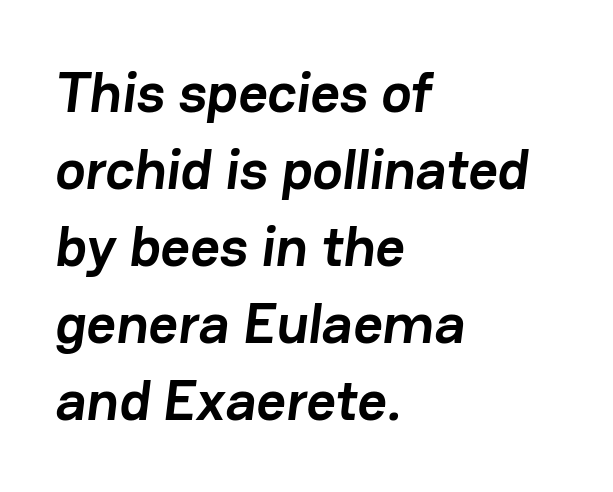
The horizontal fit of the characters is conventional and even. You'd pick this weight for a headline — it's a proper bold. The rendering uses natural spacing where letterforms have individual widths. The glyphs in this specimen are sans serif. The space between consecutive lines is moderate.
